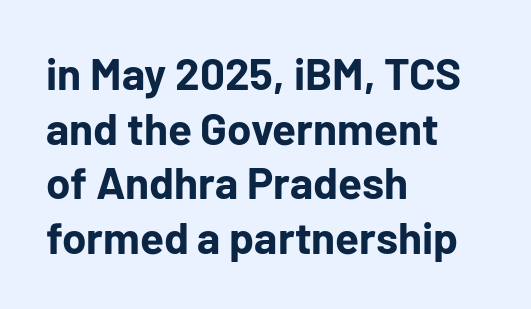
These lines are rendered in a variable-pitch font. Descenders hang freely into open space. Spacing between characters is what you'd get straight out of the box. The glyphs in this specimen are sans serif. Weight: bold. Every character sits straight up, as roman type does.
